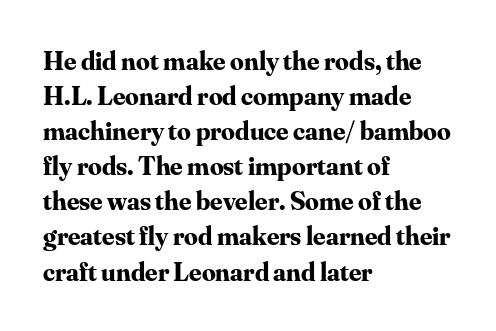
{"italic": "no", "bold": "yes", "underline": "no", "align": "left", "line_spacing": "normal", "line_spacing_ratio": 1.3, "letter_spacing": "normal", "letter_spacing_em": 0.0, "glyph_px": 27}
